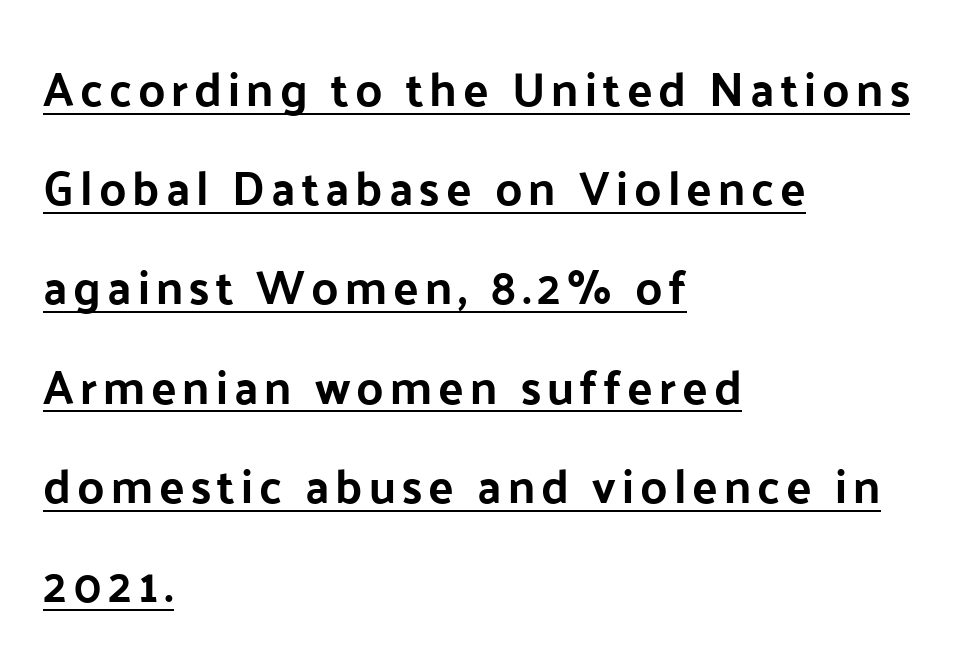
The image shows 47 px sans-serif type, upright; set left-aligned, loose line spacing (2.11x), underlined; low stroke contrast and a medium x-height.
